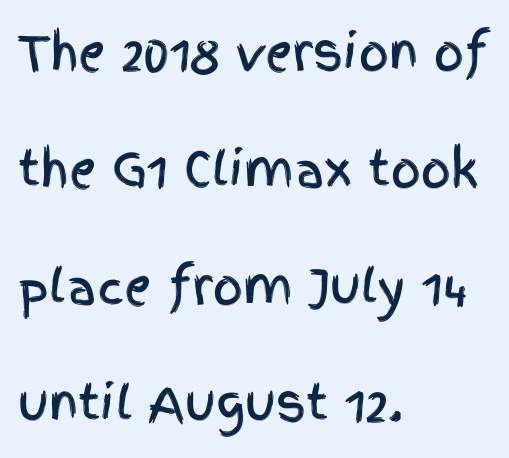
This rendering features lettering with no underline. Does the copy run flush right? No — it runs flush left. These lines keep a tight, regular rhythm from letter to letter. The passage shown is typeset with a sans-serif family.
